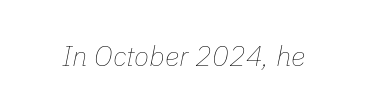
{"italic": "yes", "lean": "right", "slant_degrees": 11, "bold": "no", "weight": "thin", "width": "normal", "stroke_contrast": "low", "x_height": "medium", "monospaced": "no", "underline": "no", "letter_spacing": "normal", "letter_spacing_em": 0.0, "glyph_px": 28}
